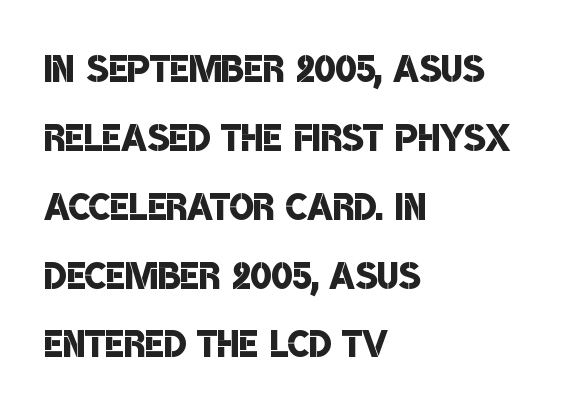
{"serif": "no", "bold": "semi", "weight": "semibold", "width": "condensed", "stroke_contrast": "low", "x_height": "large", "monospaced": "no", "underline": "no", "align": "left", "line_spacing": "normal", "line_spacing_ratio": 1.35, "letter_spacing": "normal", "letter_spacing_em": 0.0, "glyph_px": 51}
